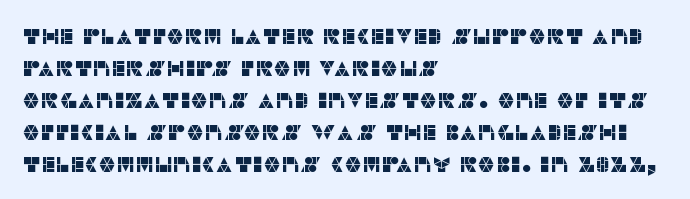
Left-aligned paragraph, ragged on the right. Rendered with straight, roman letterforms. Successive baselines arrive at the customary interval. Descenders are the only things crossing below the line. Is the letter spacing exaggerated? No — it looks like the ordinary default.
